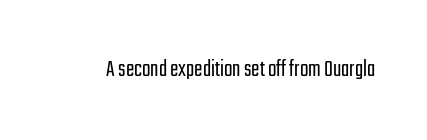
The rendering keeps characters at their native spacing. The font sits on the lighter half of the weight spectrum, regular included. Quick note: underline off. Is there any slant? The stems are plumb.
